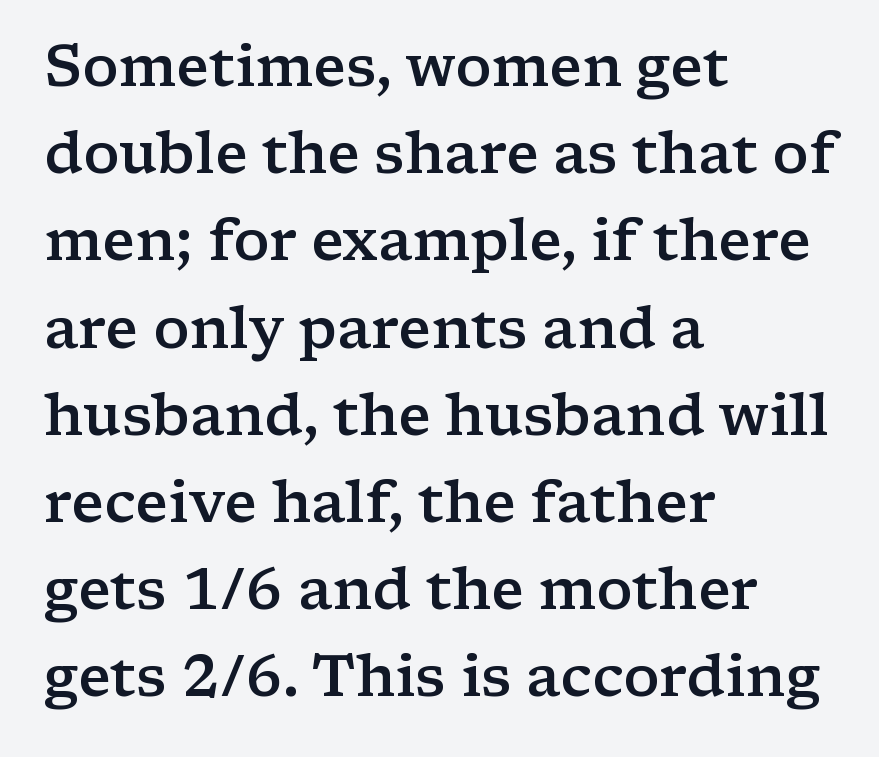
Semibold letterforms, between regular and bold. Leftover space on each line is placed entirely after the last word. Characters remain perfectly vertical along every line. Proportional: the letters do not fall into vertical columns. Between one letter and the next there's only the usual sliver of space.
